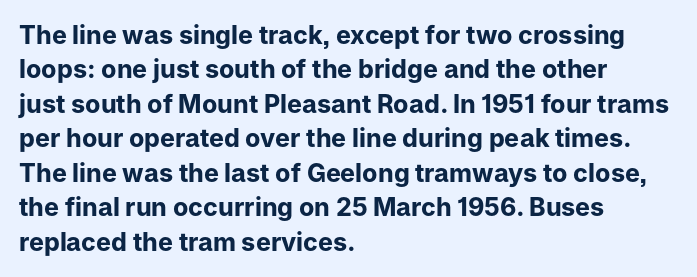
The image shows 25 px bold type, upright; set left-aligned, normal line spacing (1.38x), normal letter spacing, not underlined.
